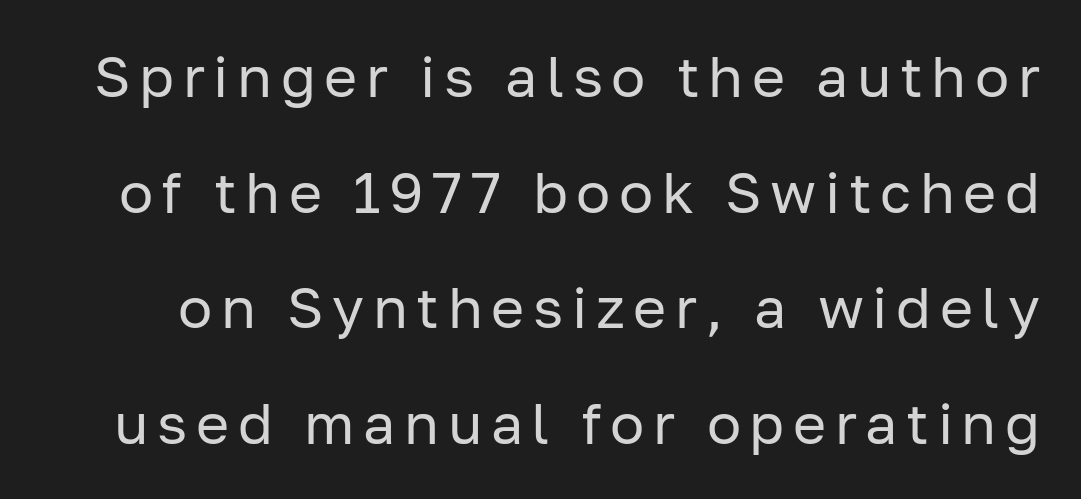
Q: Is the text bold? A: No.
Q: Is the text italic (slanted)? A: No, it is upright.
Q: Is the typeface a serif or a sans-serif typeface? A: Sans-serif.
Q: Is the text underlined? A: No.
Q: Is the spacing between lines tight, normal or loose? A: Loose.
Q: Width (condensed, normal, or wide)? A: Normal.
Q: Stroke contrast? A: Low.
Q: x-height? A: Medium.
Q: Monospaced? A: No.
